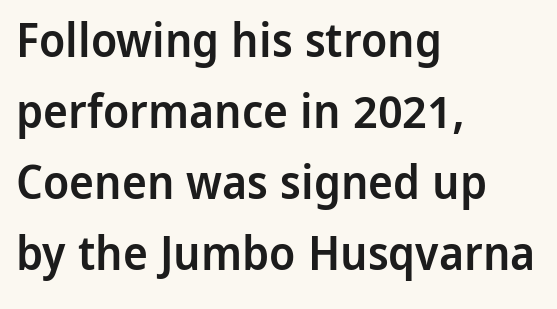
Bare-footed words on every line. The letters advance in unequal steps, a hallmark of proportional type. Do the letters lean? They stand straight. Notice the strokes are somewhat thickened but not fully heavy: this is a semibold. Notice how descenders clear the ascenders below comfortably — that's standard leading.
